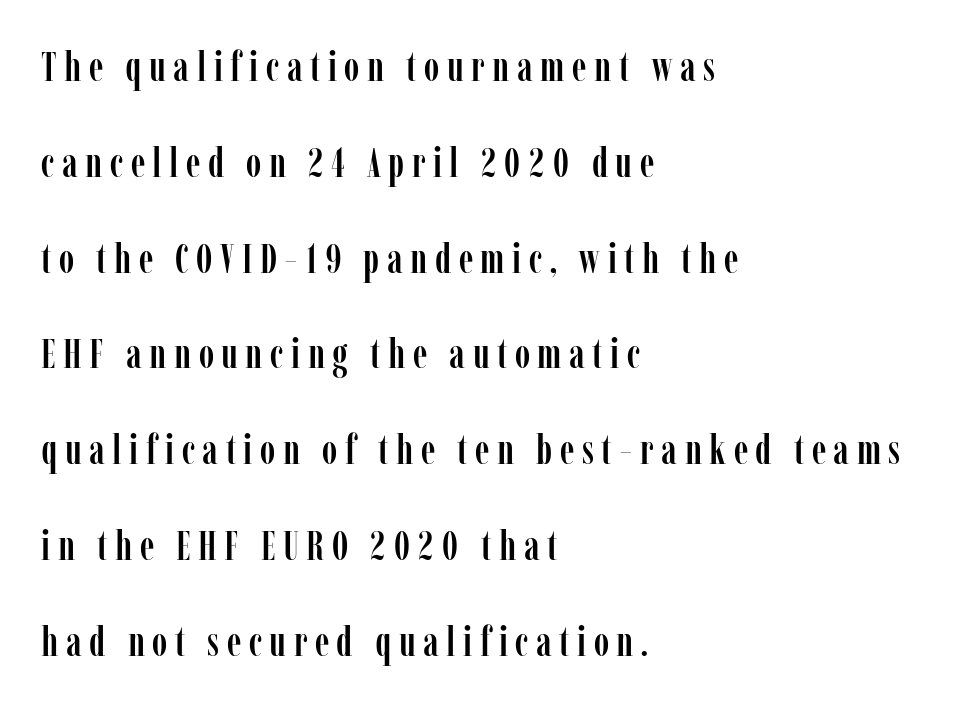
The image shows 42 px condensed serif type, upright; set left-aligned, loose line spacing (2.28x), not underlined; low stroke contrast and a medium x-height.
